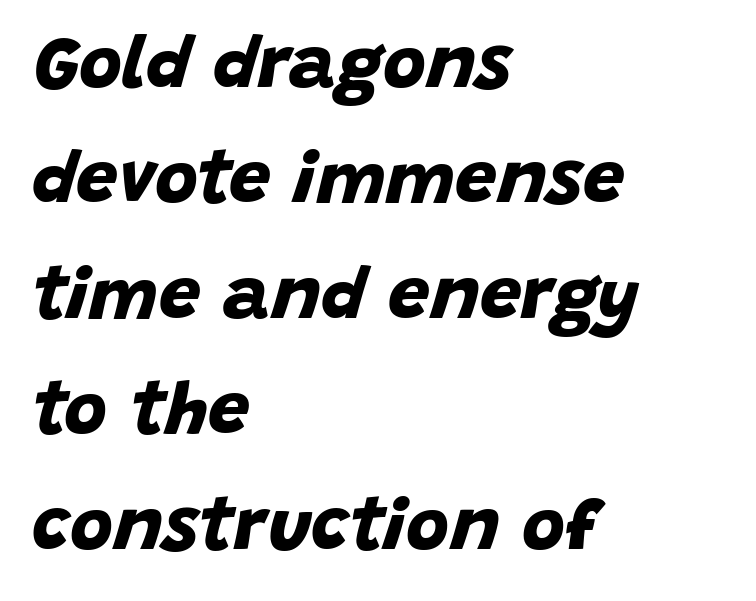
These lines are set flush left with a ragged right edge. The characters display no serif detailing; their extremities are plain. Spacing verdict: proportional, widths tailored to each character. The line texture is even and compact thanks to regular tracking. How heavy is the stroke? Heavy — this is a bold.
